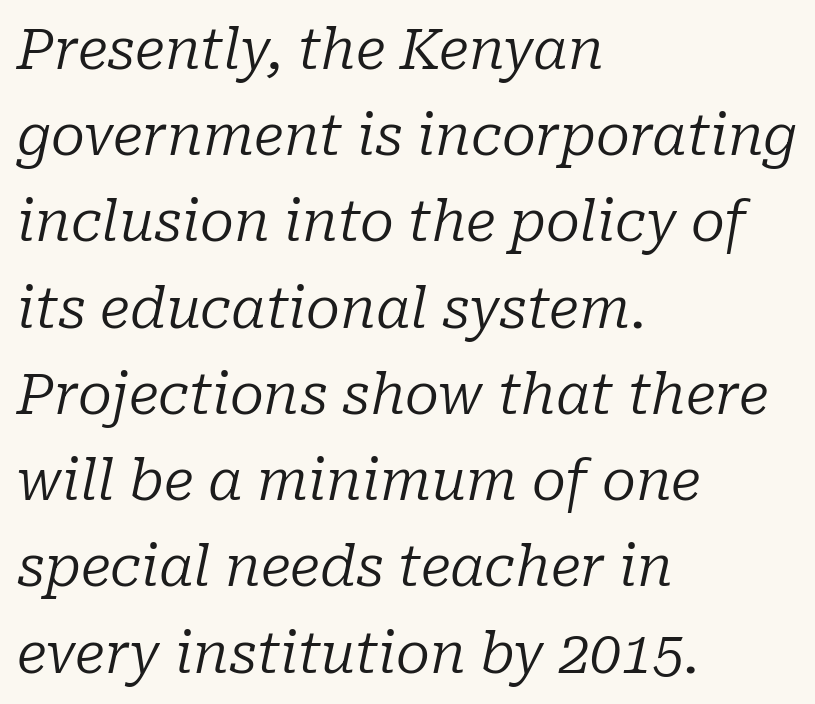
The image shows 56 px regular-weight serif type, italic (leaning right); set left-aligned, normal line spacing (1.54x), normal letter spacing, not underlined; low stroke contrast and a medium x-height.
